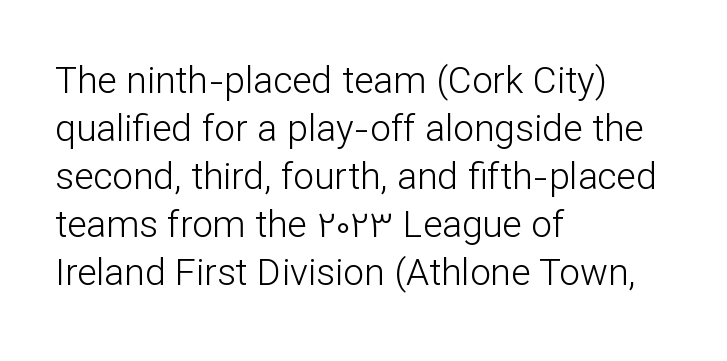
{"serif": "no", "italic": "no", "bold": "no", "weight": "light", "width": "normal", "stroke_contrast": "low", "x_height": "medium", "monospaced": "no", "underline": "no", "align": "left", "line_spacing": "normal", "line_spacing_ratio": 1.3, "letter_spacing": "normal", "letter_spacing_em": 0.0, "glyph_px": 37}
